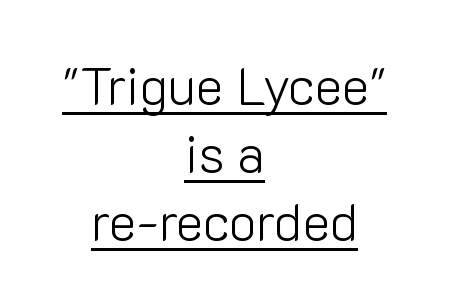
Q: Is the text bold? A: No.
Q: Is the text italic (slanted)? A: No, it is upright.
Q: Is the typeface a serif or a sans-serif typeface? A: Sans-serif.
Q: Is the text underlined? A: Yes.
Q: How is the paragraph aligned? A: Centered.
Q: Is the spacing between letters normal or unusually wide? A: Normal.
Q: Is the spacing between lines tight, normal or loose? A: Normal.
Q: Width (condensed, normal, or wide)? A: Normal.
Q: Stroke contrast? A: Low.
Q: x-height? A: Medium.
Q: Monospaced? A: No.
